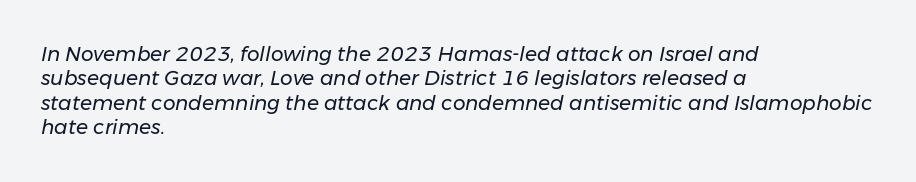
{"italic": "yes", "lean": "right", "slant_degrees": 11, "bold": "no", "underline": "no", "align": "left", "line_spacing_ratio": 1.22, "letter_spacing": "normal", "letter_spacing_em": 0.0, "glyph_px": 20}
